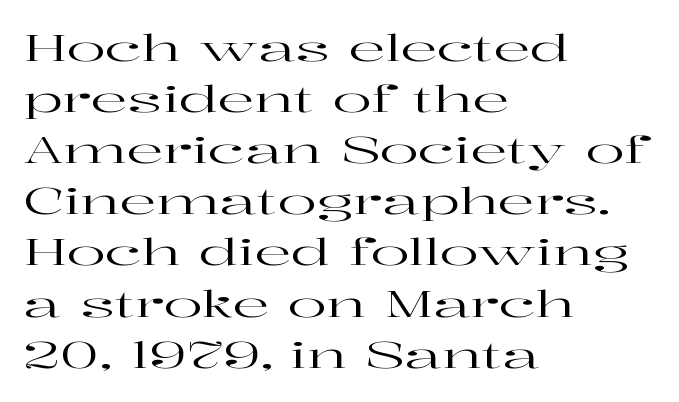
Q: Is the text italic (slanted)? A: No, it is upright.
Q: Is the typeface a serif or a sans-serif typeface? A: Serif.
Q: Is the text underlined? A: No.
Q: How is the paragraph aligned? A: Left-aligned.
Q: Is the spacing between letters normal or unusually wide? A: Normal.
Q: Is the spacing between lines tight, normal or loose? A: Normal.
Q: Width (condensed, normal, or wide)? A: Wide.
Q: Stroke contrast? A: High.
Q: x-height? A: Medium.
Q: Monospaced? A: No.
